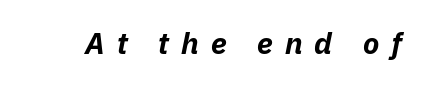
Q: Is the text bold? A: Yes.
Q: Is the text italic (slanted)? A: Yes, it leans right by about 11 degrees.
Q: Is the text underlined? A: No.
Q: Is the spacing between letters normal or unusually wide? A: Unusually wide.
Q: Width (condensed, normal, or wide)? A: Normal.
Q: Stroke contrast? A: Low.
Q: x-height? A: Medium.
Q: Monospaced? A: No.
